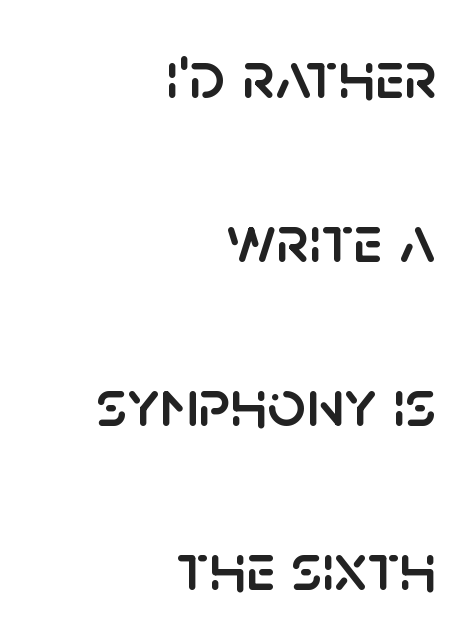
The image shows 67 px sans-serif type, upright; set right-aligned, loose line spacing (2.45x), normal letter spacing, not underlined; low stroke contrast and a large x-height.
